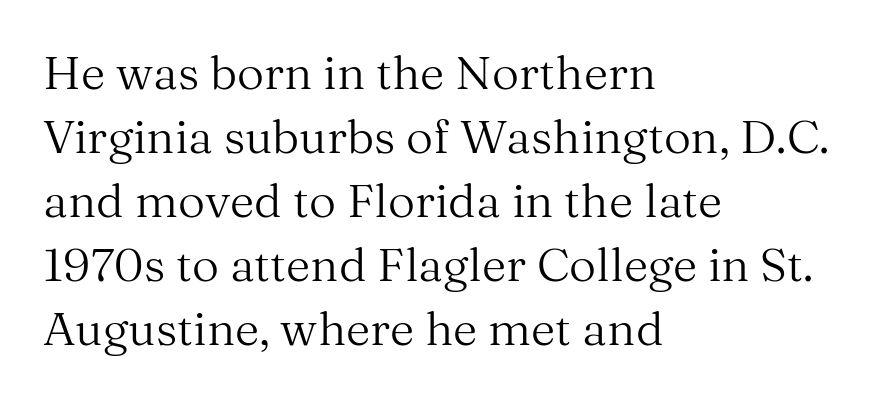
The image shows 47 px regular-weight serif type, upright; set left-aligned, normal line spacing (1.36x), normal letter spacing, not underlined; medium stroke contrast and a medium x-height.
